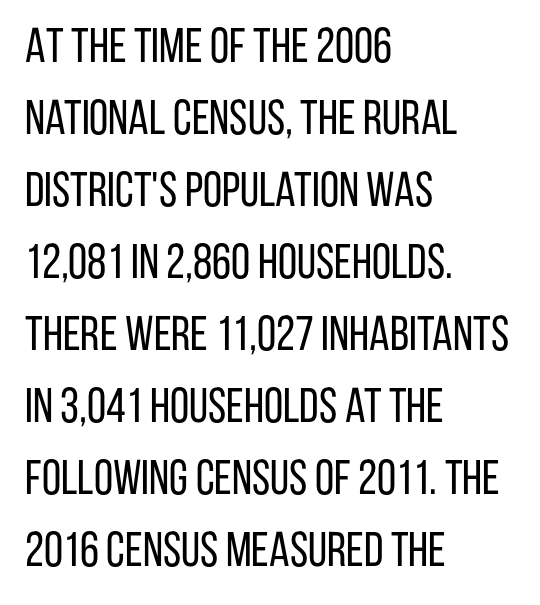
Has an underline been added? It has not. The rows are spaced the way most documents space them. The letters look calm and open, with moderate or lighter stems. Spacing verdict: proportional, widths tailored to each character.
